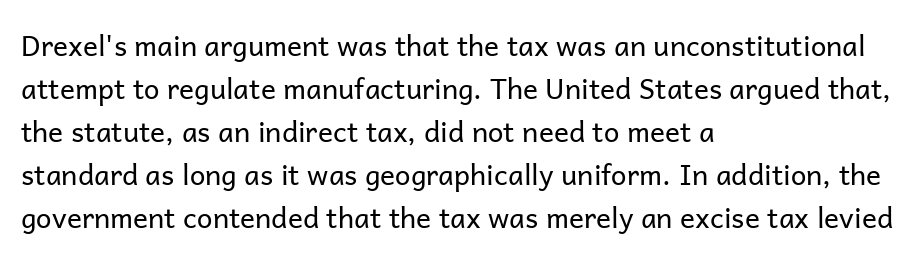
Q: Is the text bold? A: No.
Q: Is the text italic (slanted)? A: No, it is upright.
Q: Is the typeface a serif or a sans-serif typeface? A: Sans-serif.
Q: Is the text underlined? A: No.
Q: How is the paragraph aligned? A: Left-aligned.
Q: Is the spacing between letters normal or unusually wide? A: Normal.
Q: Is the spacing between lines tight, normal or loose? A: Normal.
Q: Width (condensed, normal, or wide)? A: Normal.
Q: Stroke contrast? A: Low.
Q: x-height? A: Medium.
Q: Monospaced? A: No.
